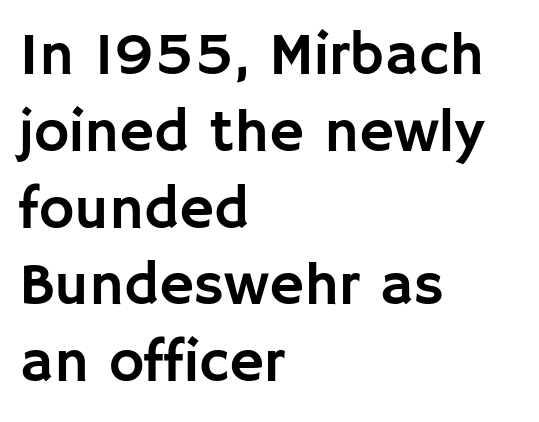
Q: Is the text italic (slanted)? A: No, it is upright.
Q: Is the typeface a serif or a sans-serif typeface? A: Sans-serif.
Q: Is the text underlined? A: No.
Q: How is the paragraph aligned? A: Left-aligned.
Q: Is the spacing between letters normal or unusually wide? A: Normal.
Q: Is the spacing between lines tight, normal or loose? A: Normal.
Q: Width (condensed, normal, or wide)? A: Normal.
Q: Stroke contrast? A: Low.
Q: x-height? A: Large.
Q: Monospaced? A: No.
